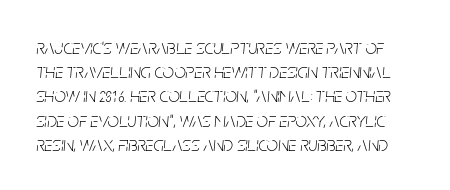
The image shows 20 px text type, italic (leaning right); set line spacing 1.21x, normal letter spacing, not underlined.
